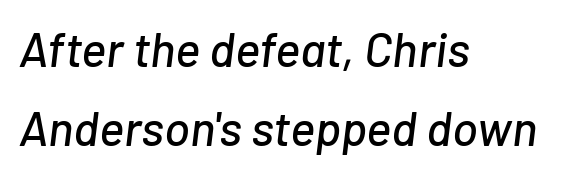
The image shows 48 px text type, italic (leaning right); set left-aligned, normal line spacing (1.64x), normal letter spacing, not underlined; low stroke contrast and a medium x-height.
